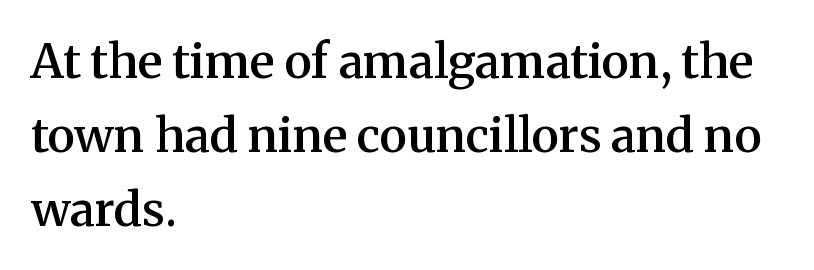
Q: Is the text bold? A: Semi-bold.
Q: Is the text italic (slanted)? A: No, it is upright.
Q: Is the typeface a serif or a sans-serif typeface? A: Serif.
Q: Is the text underlined? A: No.
Q: How is the paragraph aligned? A: Left-aligned.
Q: Is the spacing between letters normal or unusually wide? A: Normal.
Q: Is the spacing between lines tight, normal or loose? A: Normal.
Q: Width (condensed, normal, or wide)? A: Normal.
Q: Stroke contrast? A: Medium.
Q: x-height? A: Medium.
Q: Monospaced? A: No.
